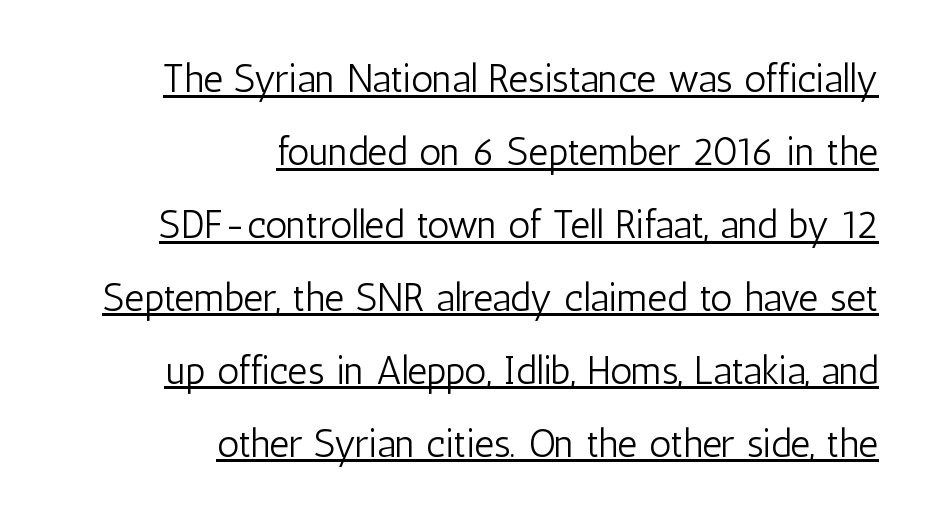
{"serif": "no", "italic": "no", "bold": "no", "weight": "light", "width": "condensed", "stroke_contrast": "low", "x_height": "medium", "monospaced": "no", "underline": "yes", "align": "right", "line_spacing_ratio": 1.87, "letter_spacing": "normal", "letter_spacing_em": 0.0, "glyph_px": 39}
